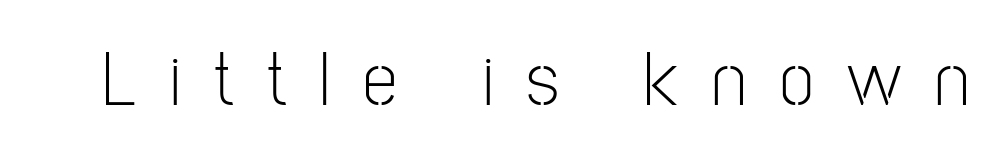
The image shows 77 px light, condensed sans-serif type, upright; set unusually wide letter spacing (+0.44 em), not underlined; low stroke contrast and a medium x-height.
